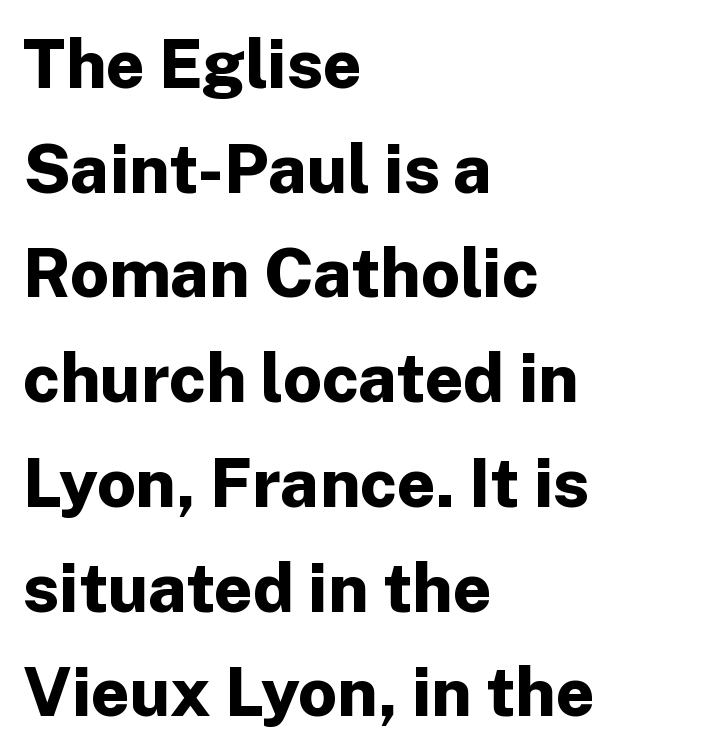
The image shows 68 px bold sans-serif type, upright; set left-aligned, normal line spacing (1.54x), normal letter spacing, not underlined; low stroke contrast and a medium x-height.
